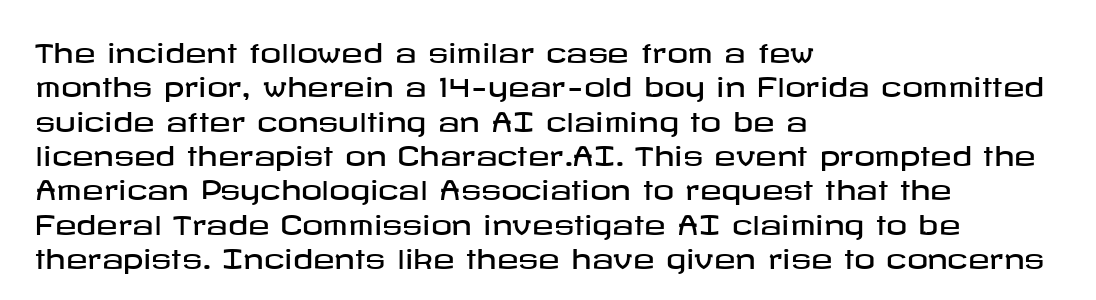
{"italic": "no", "underline": "no", "align": "left", "line_spacing": "normal", "line_spacing_ratio": 1.32, "letter_spacing": "normal", "letter_spacing_em": 0.0, "glyph_px": 26}
